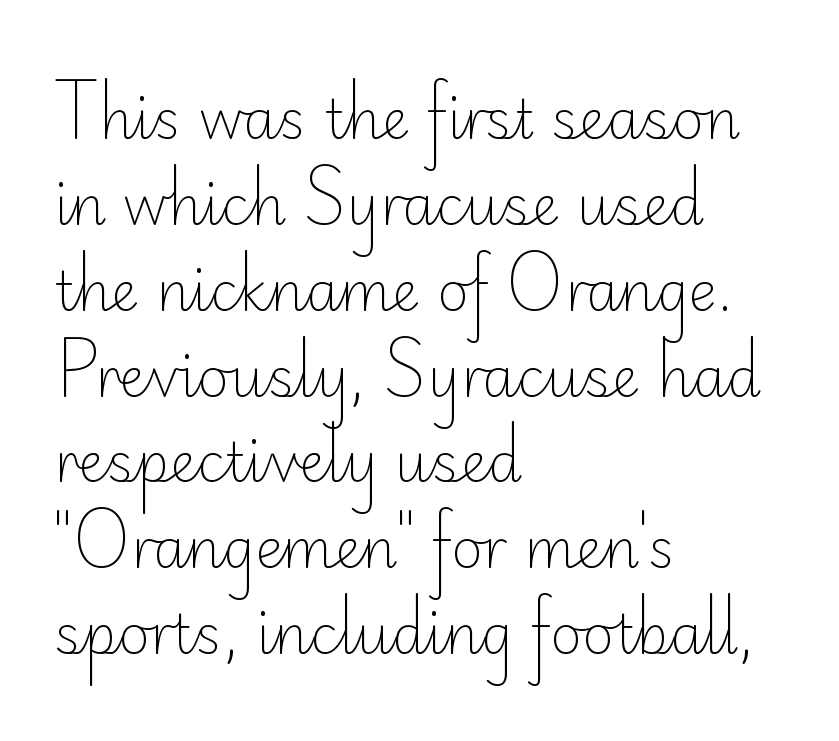
{"serif": "no", "italic": "no", "bold": "no", "weight": "light", "width": "normal", "stroke_contrast": "low", "x_height": "small", "monospaced": "no", "underline": "no", "align": "left", "line_spacing": "normal", "line_spacing_ratio": 1.59, "letter_spacing": "normal", "letter_spacing_em": 0.0, "glyph_px": 54}
